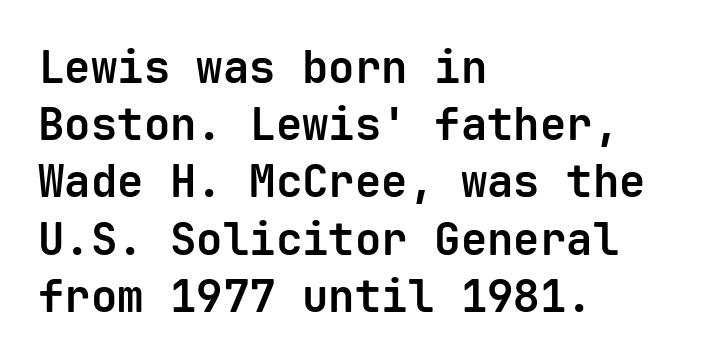
You'd pick this weight for a headline — it's a proper bold. The gaps between neighbouring characters are ordinary and unremarkable. The passage shown is typed in a monospace face where columns stay perfectly aligned. A classic flush-left, rag-right setting is used for this passage.
